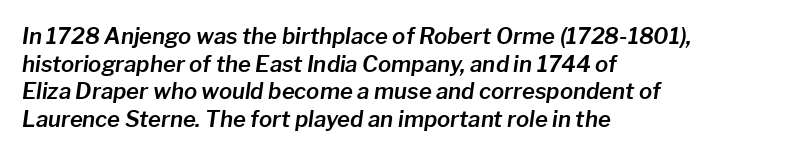
Q: Is the text italic (slanted)? A: Yes, it leans right by about 8 degrees.
Q: Is the text underlined? A: No.
Q: How is the paragraph aligned? A: Left-aligned.
Q: Is the spacing between letters normal or unusually wide? A: Normal.
Q: Is the spacing between lines tight, normal or loose? A: Normal.
